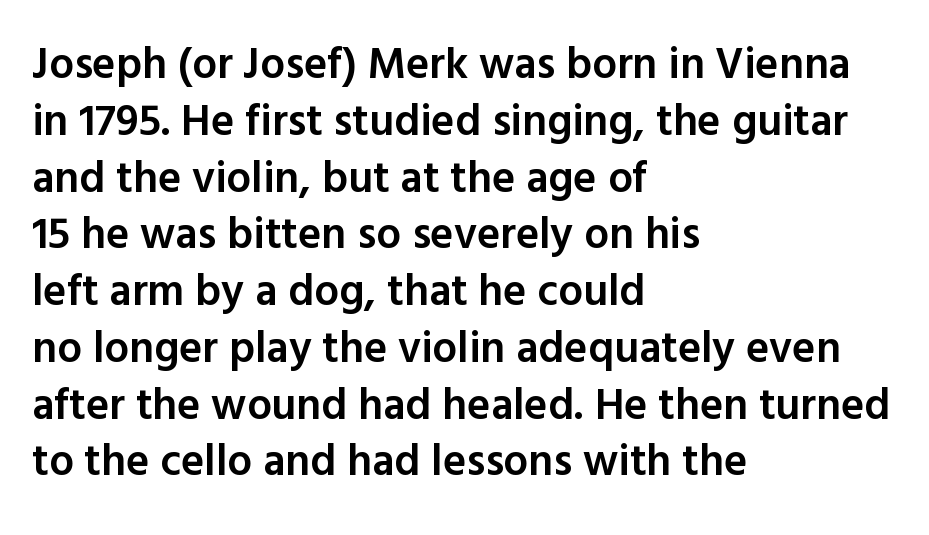
{"serif": "no", "italic": "no", "bold": "semi", "weight": "semibold", "width": "normal", "x_height": "medium", "monospaced": "no", "underline": "no", "align": "left", "line_spacing": "normal", "line_spacing_ratio": 1.29, "letter_spacing": "normal", "letter_spacing_em": 0.0, "glyph_px": 44}
